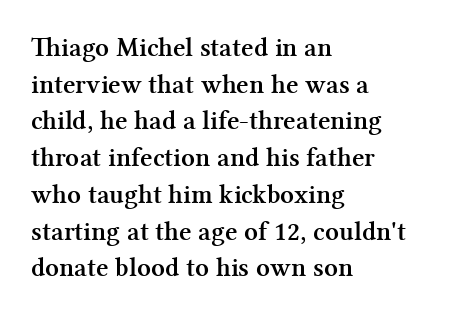
Casual observation: everything's shoved over to the left. Look at the tracking — it's just the regular setting, nothing added. The rendering uses a moderate line-height, typical for paragraphs. Decoration check: the copy has no underline. The face used here has the dense, thick strokes of a bold. The typography opts for an upright posture over an oblique one.
